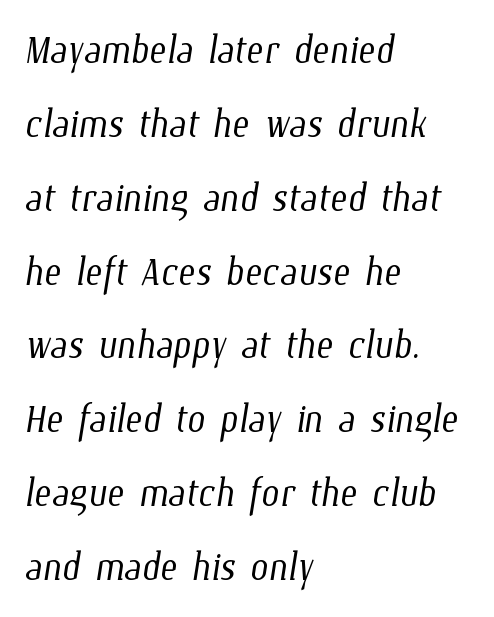
{"bold": "no", "weight": "light", "width": "condensed", "stroke_contrast": "low", "x_height": "medium", "monospaced": "no", "underline": "no", "align": "left", "line_spacing": "normal", "line_spacing_ratio": 1.42, "letter_spacing": "normal", "letter_spacing_em": 0.0, "glyph_px": 52}
